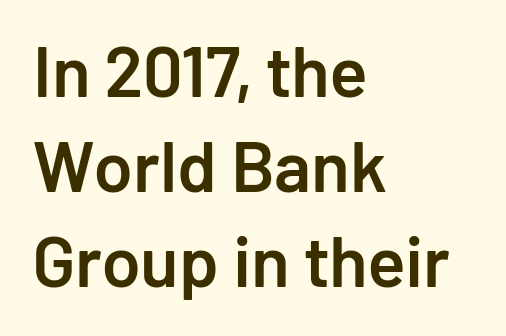
The image shows 71 px semibold sans-serif type, upright; set left-aligned, normal line spacing (1.34x), normal letter spacing, not underlined; low stroke contrast and a medium x-height.
